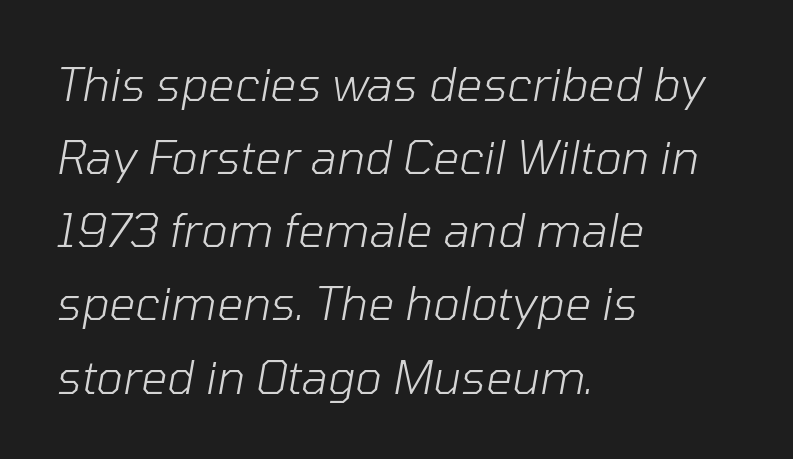
The image shows 46 px light type, italic (leaning right); set left-aligned, normal line spacing (1.59x), normal letter spacing, not underlined; low stroke contrast and a medium x-height.
